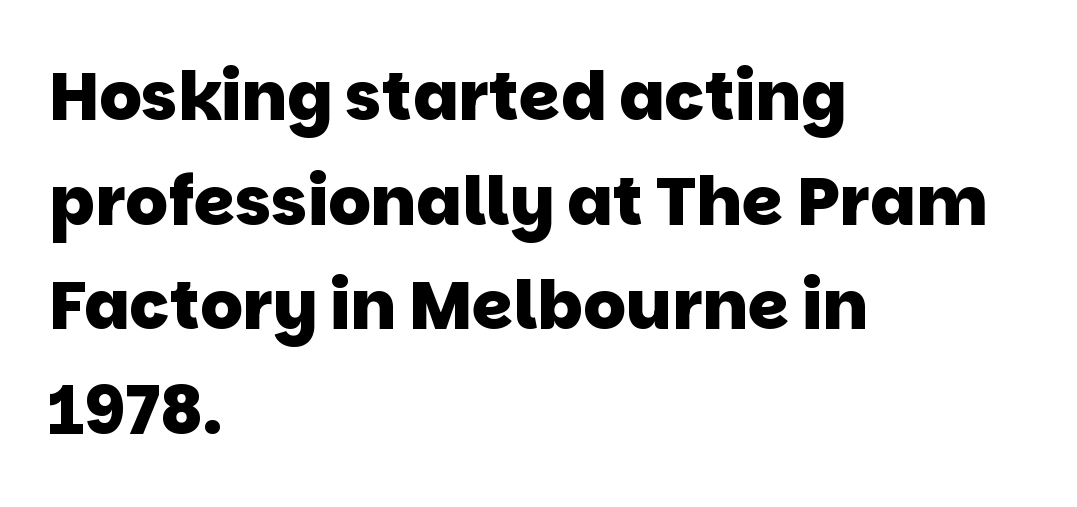
{"serif": "no", "bold": "yes", "weight": "heavy", "width": "normal", "stroke_contrast": "low", "x_height": "large", "monospaced": "no", "underline": "no", "align": "left", "line_spacing": "normal", "line_spacing_ratio": 1.56, "letter_spacing": "normal", "letter_spacing_em": 0.0, "glyph_px": 67}
